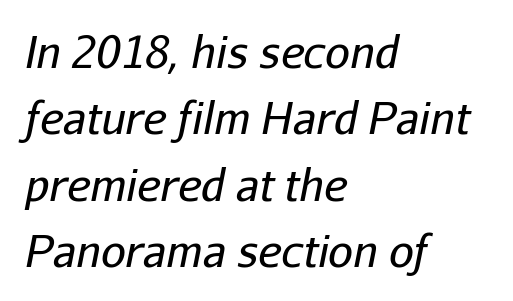
The image shows 44 px regular-weight type, italic (leaning right); set left-aligned, normal line spacing (1.51x), normal letter spacing, not underlined; low stroke contrast and a medium x-height.
